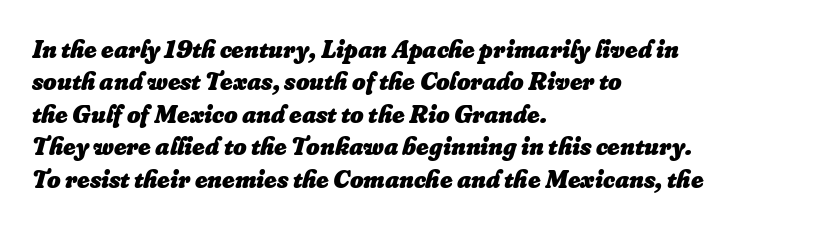
{"italic": "yes", "lean": "right", "slant_degrees": 16, "bold": "yes", "underline": "no", "align": "left", "line_spacing": "normal", "line_spacing_ratio": 1.25, "letter_spacing": "normal", "letter_spacing_em": 0.0, "glyph_px": 26}
